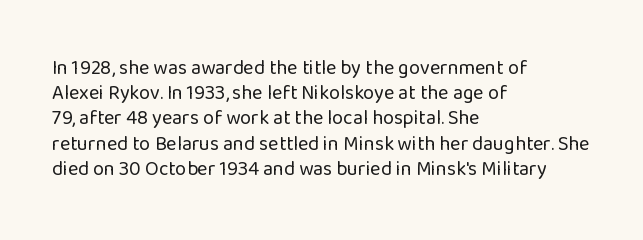
How would I describe the line gaps? Plain and ordinary. Stem width sits at or under what a default text font uses. Posture: straight, roman, zero tilt. Underlining? Definitely not there. How are the letters spaced? Ordinarily, with no added tracking. Alignment: flush left.
